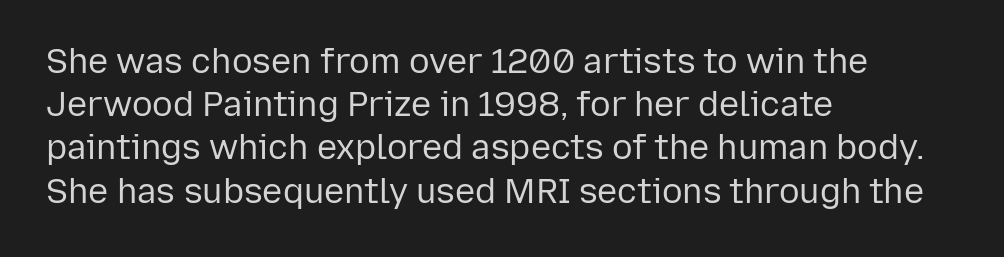
This is sans-serif lettering, the kind often seen on screens and signage. Only glyphs here, with clear space below each row. The compositor pushed each line to the left boundary. Does the leading feel generous? No, just average. Ordinary non-slanted type is in use.
